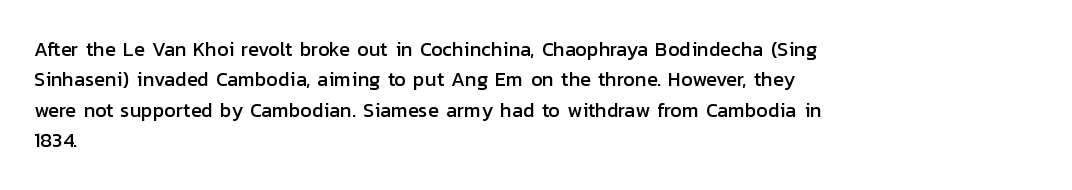
The image shows 20 px text type, upright; set left-aligned, normal line spacing (1.52x), normal letter spacing, not underlined.
